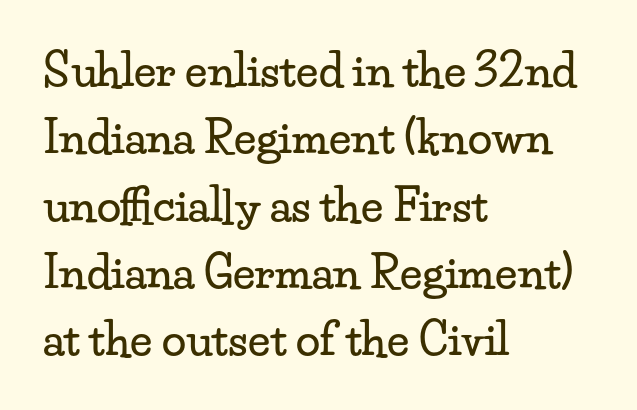
Q: Is the text italic (slanted)? A: No, it is upright.
Q: Is the typeface a serif or a sans-serif typeface? A: Serif.
Q: Is the text underlined? A: No.
Q: How is the paragraph aligned? A: Left-aligned.
Q: Is the spacing between letters normal or unusually wide? A: Normal.
Q: Is the spacing between lines tight, normal or loose? A: Normal.
Q: Width (condensed, normal, or wide)? A: Wide.
Q: Stroke contrast? A: Low.
Q: x-height? A: Small.
Q: Monospaced? A: No.
